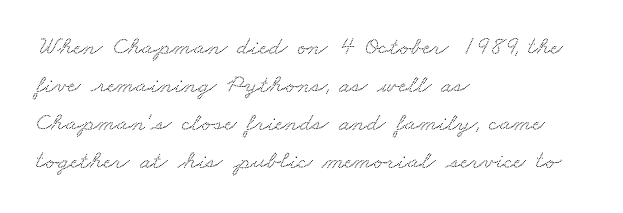
Q: Is the text underlined? A: No.
Q: How is the paragraph aligned? A: Left-aligned.
Q: Is the spacing between letters normal or unusually wide? A: Normal.
Q: Is the spacing between lines tight, normal or loose? A: Normal.
